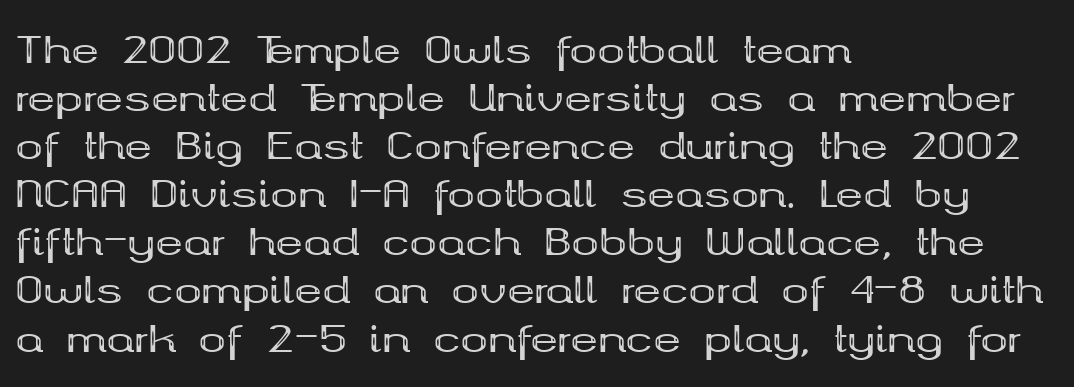
The strokes are fattened all the way to bold. You could not count columns in this text — the font is proportionally spaced. The line-height multiplier appears to be the usual default. In CSS terms this would be text-align: left. Characters remain perfectly vertical along every line.
